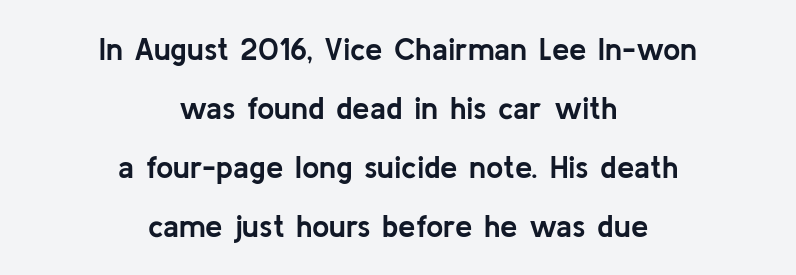
{"serif": "no", "italic": "no", "bold": "yes", "weight": "semibold", "width": "normal", "stroke_contrast": "low", "x_height": "medium", "monospaced": "no", "underline": "no", "align": "center", "line_spacing": "loose", "line_spacing_ratio": 1.9, "letter_spacing": "normal", "letter_spacing_em": 0.0, "glyph_px": 31}
